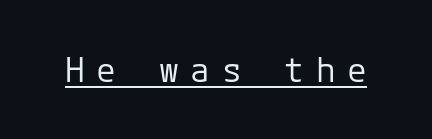
The characters are drawn with everyday or finer stroke widths. The horizontal fit of the characters is loose and conspicuously gappy. The rendering uses the underline text-decoration. Grotesque or geometric, the face here clearly has no serifs.
